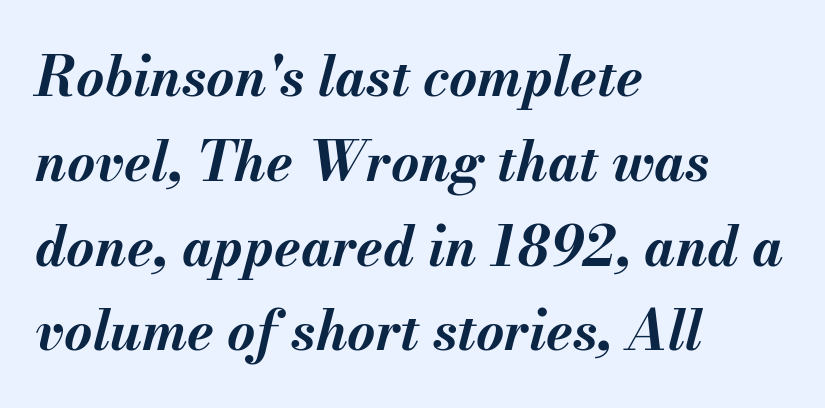
Q: Is the text bold? A: Yes.
Q: Is the text italic (slanted)? A: Yes, it leans right by about 13 degrees.
Q: Is the text underlined? A: No.
Q: How is the paragraph aligned? A: Left-aligned.
Q: Is the spacing between letters normal or unusually wide? A: Normal.
Q: Is the spacing between lines tight, normal or loose? A: Normal.
Q: Width (condensed, normal, or wide)? A: Normal.
Q: Stroke contrast? A: Medium.
Q: x-height? A: Small.
Q: Monospaced? A: No.
